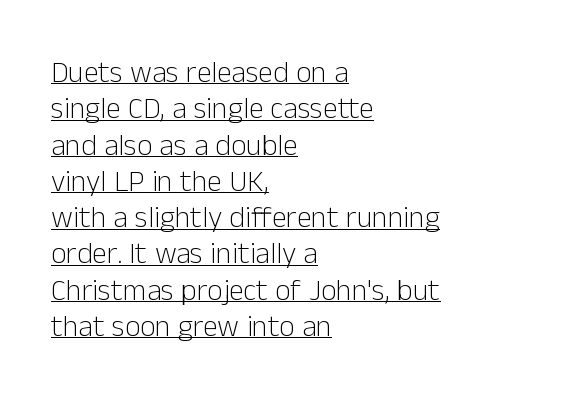
The image shows 30 px light sans-serif type, upright; set left-aligned, line spacing 1.21x, normal letter spacing, underlined; low stroke contrast and a medium x-height.
